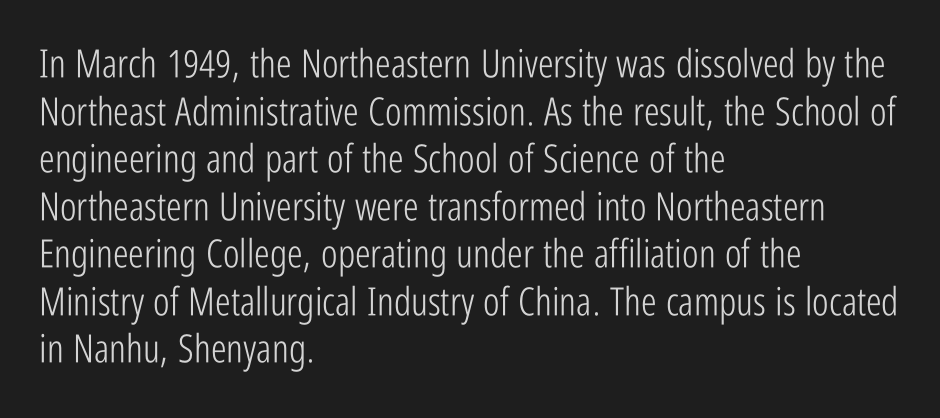
The image shows 39 px light, condensed sans-serif type, upright; set left-aligned, line spacing 1.22x, normal letter spacing, not underlined; low stroke contrast and a medium x-height.
